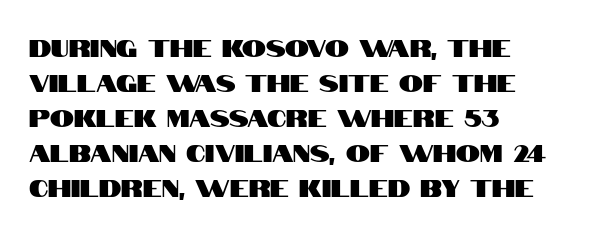
The image shows 24 px text type, upright; set left-aligned, normal line spacing (1.46x), normal letter spacing, not underlined.
